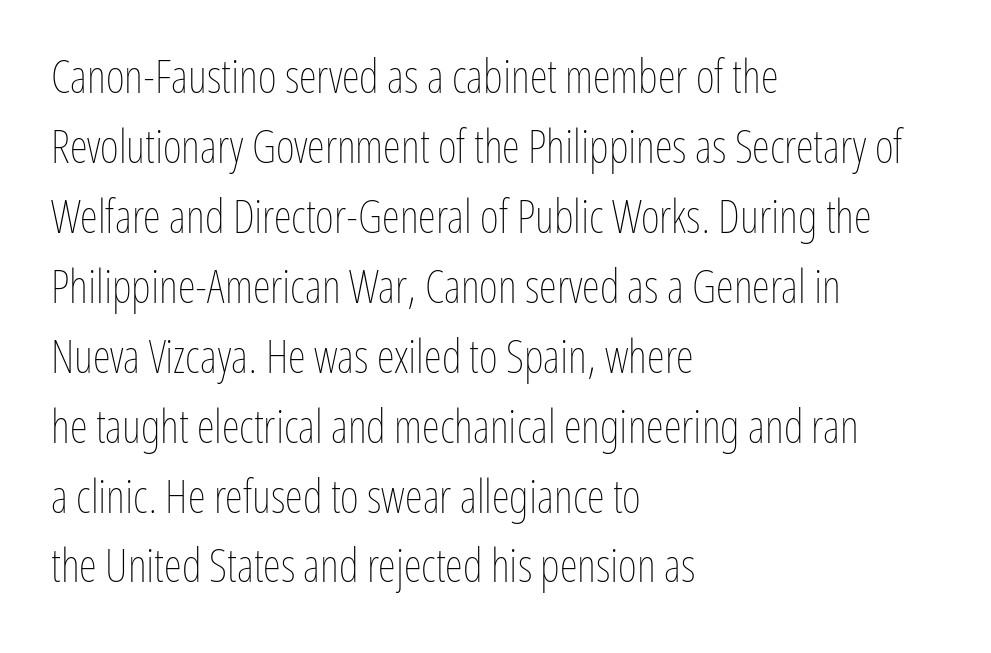
The image shows 46 px thin, condensed type, upright; set left-aligned, normal line spacing (1.52x), normal letter spacing, not underlined; low stroke contrast and a medium x-height.
